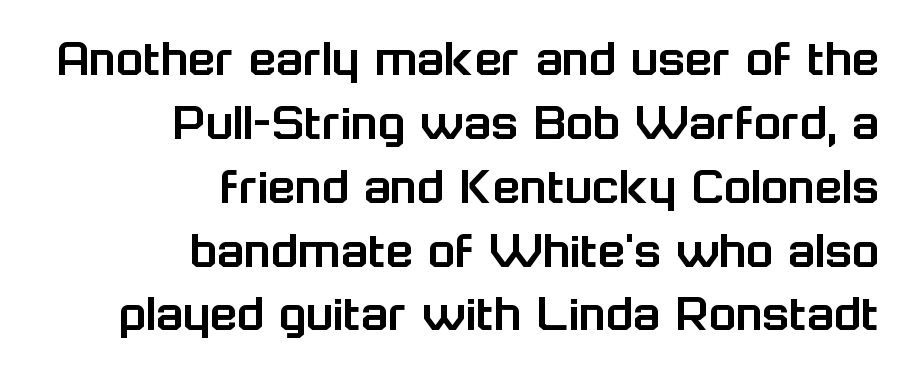
These lines stack with their right ends in a neat column. In terms of posture, this sample is upright. The font family rendered here belongs to the sans-serif group. Note the varied advance widths — an 'i' is clearly narrower than an 'm'. Descenders are the only things crossing below the line.
